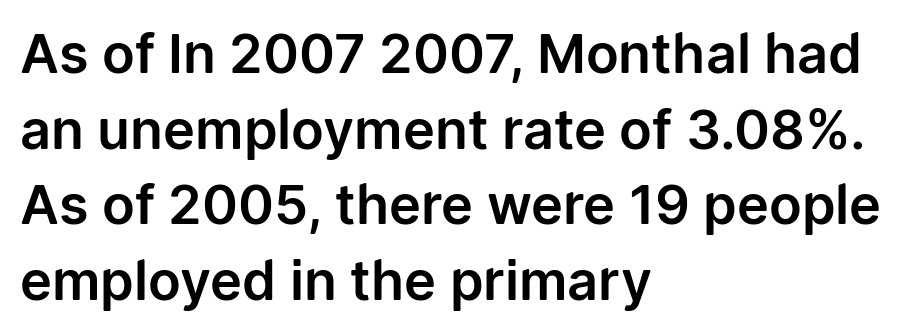
Q: Is the text italic (slanted)? A: No, it is upright.
Q: Is the typeface a serif or a sans-serif typeface? A: Sans-serif.
Q: Is the text underlined? A: No.
Q: How is the paragraph aligned? A: Left-aligned.
Q: Is the spacing between letters normal or unusually wide? A: Normal.
Q: Is the spacing between lines tight, normal or loose? A: Normal.
Q: Width (condensed, normal, or wide)? A: Normal.
Q: Stroke contrast? A: Low.
Q: x-height? A: Medium.
Q: Monospaced? A: No.
